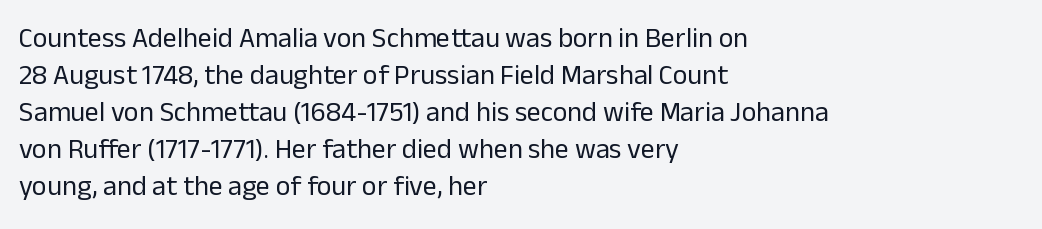
Q: Is the text bold? A: No.
Q: Is the text italic (slanted)? A: No, it is upright.
Q: Is the typeface a serif or a sans-serif typeface? A: Sans-serif.
Q: Is the text underlined? A: No.
Q: How is the paragraph aligned? A: Left-aligned.
Q: Is the spacing between letters normal or unusually wide? A: Normal.
Q: Is the spacing between lines tight, normal or loose? A: Normal.
Q: Width (condensed, normal, or wide)? A: Normal.
Q: Stroke contrast? A: Low.
Q: x-height? A: Medium.
Q: Monospaced? A: No.
